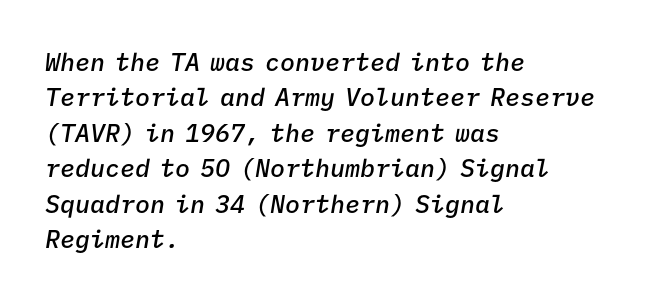
The image shows 25 px text type, italic (leaning right); set left-aligned, normal line spacing (1.42x), normal letter spacing, not underlined.
